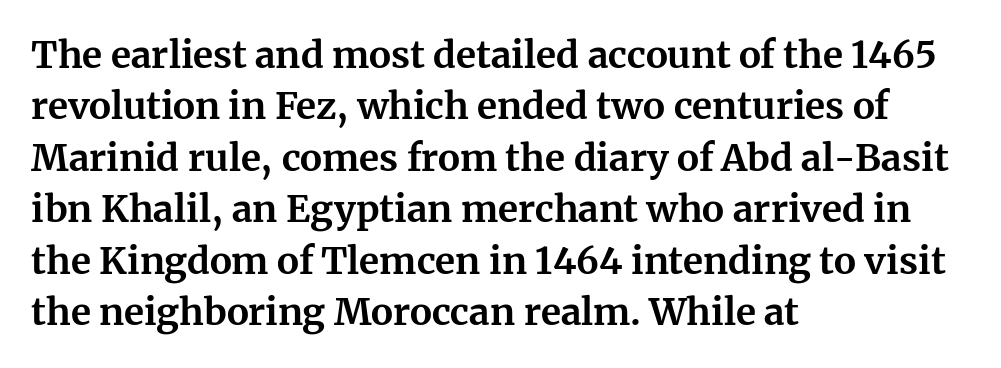
Q: Is the text bold? A: Yes.
Q: Is the text italic (slanted)? A: No, it is upright.
Q: Is the typeface a serif or a sans-serif typeface? A: Serif.
Q: Is the text underlined? A: No.
Q: How is the paragraph aligned? A: Left-aligned.
Q: Is the spacing between letters normal or unusually wide? A: Normal.
Q: Is the spacing between lines tight, normal or loose? A: Normal.
Q: Width (condensed, normal, or wide)? A: Normal.
Q: Stroke contrast? A: Medium.
Q: x-height? A: Medium.
Q: Monospaced? A: No.
